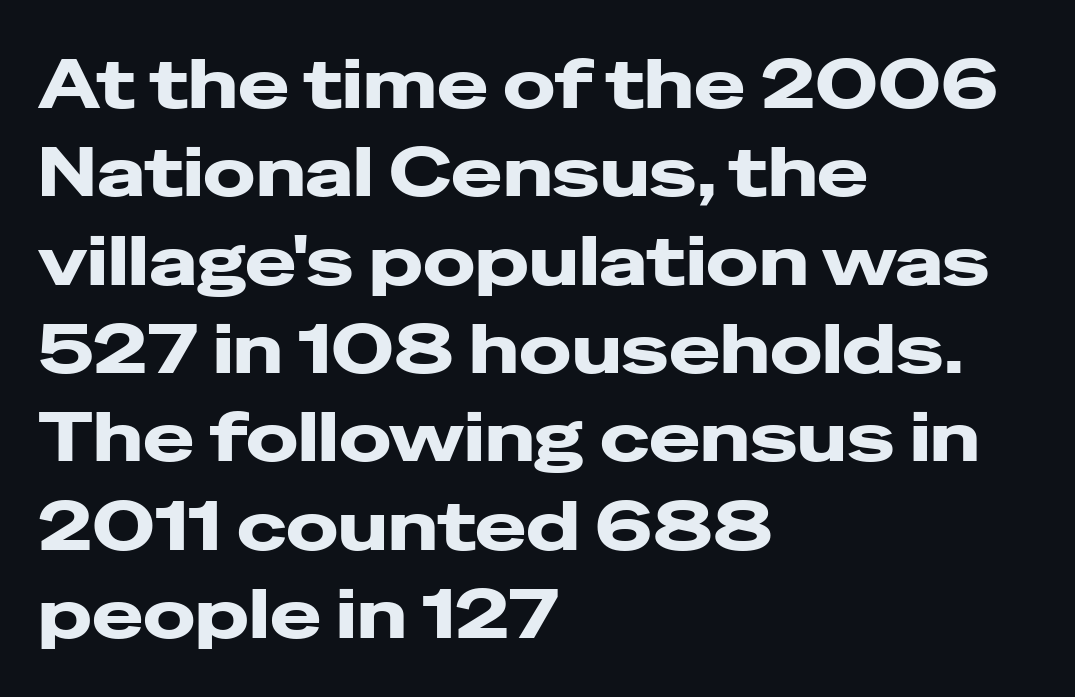
The space beneath each line is pristine and unruled. In terms of weight, the rendering is a true, heavy bold. The lettering holds an erect, upright posture throughout. Letter spacing: default.
